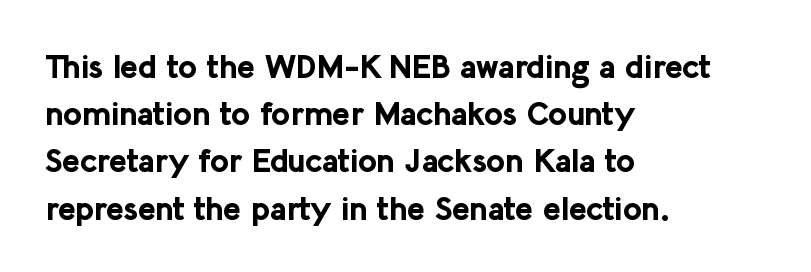
The image shows 33 px bold sans-serif type, upright; set left-aligned, normal line spacing (1.43x), normal letter spacing, not underlined; low stroke contrast and a medium x-height.
